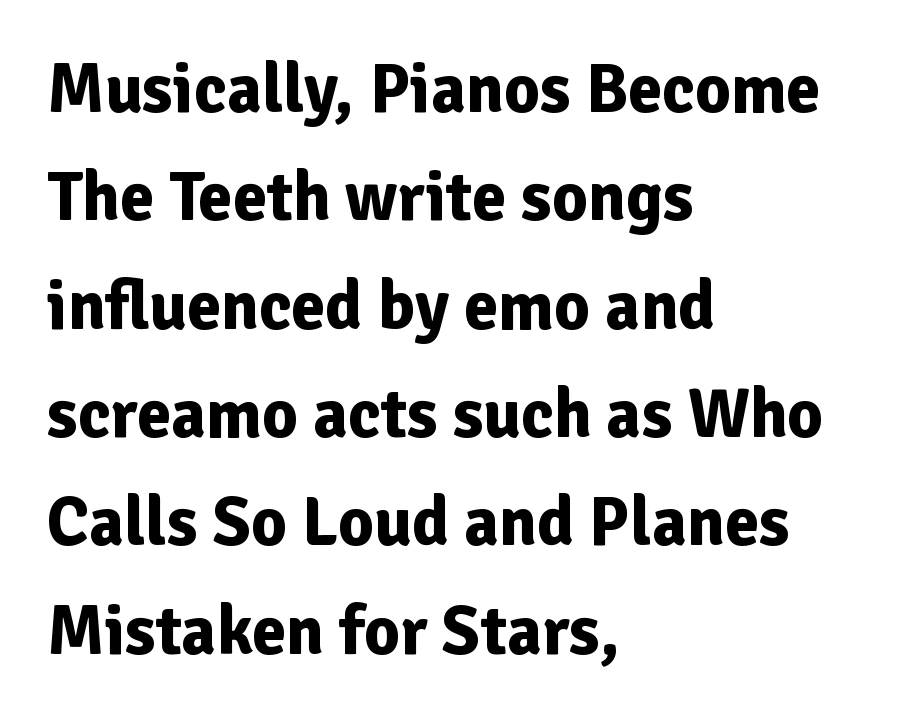
A typesetter would mark this as roman, not italic. A classic flush-left, rag-right setting is used for this passage. Vertical spacing — default. Nothing unusual about the tracking: characters are spaced as the font intends. The rendering uses natural spacing where letterforms have individual widths.
